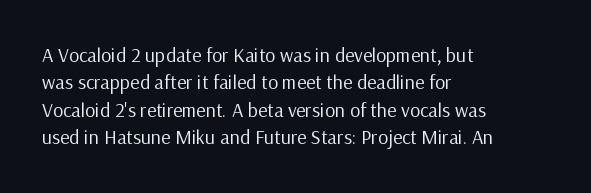
The image shows 20 px text type, upright; set left-aligned, normal line spacing (1.37x), normal letter spacing, not underlined.
